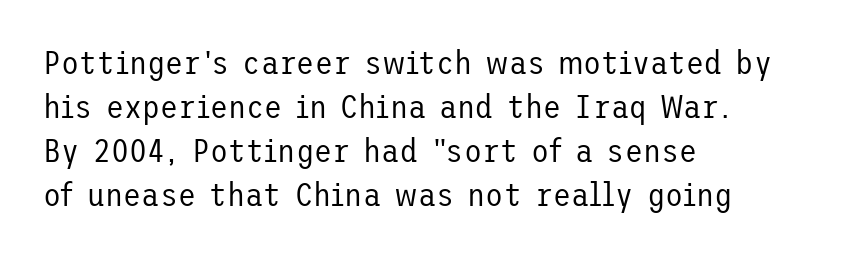
The image shows 33 px regular-weight sans-serif type, upright; set left-aligned, normal line spacing (1.33x), normal letter spacing, not underlined; low stroke contrast and a medium x-height.
